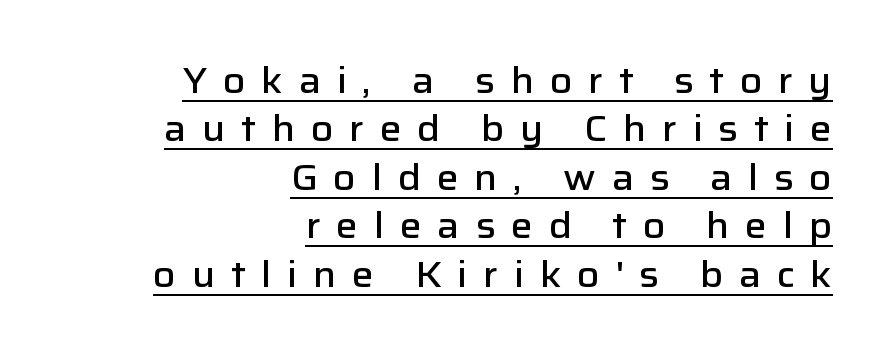
The image shows 37 px semibold sans-serif type, upright; set right-aligned, normal line spacing (1.31x), unusually wide letter spacing (+0.42 em), underlined; low stroke contrast and a medium x-height.
